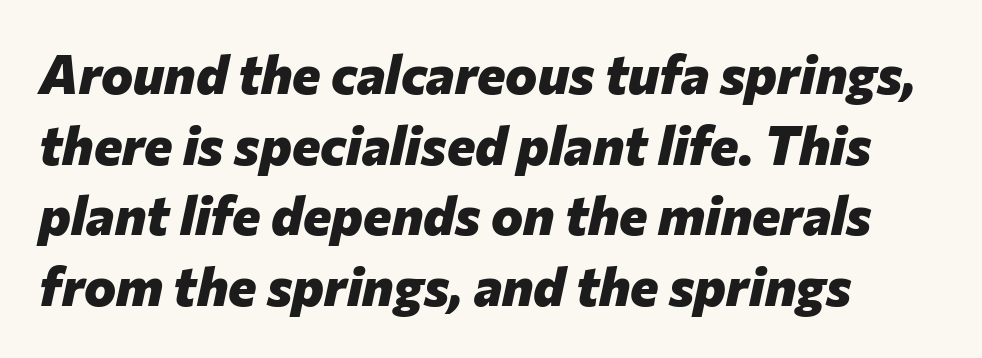
{"italic": "yes", "lean": "right", "slant_degrees": 12, "bold": "yes", "weight": "heavy", "width": "normal", "stroke_contrast": "low", "x_height": "medium", "monospaced": "no", "underline": "no", "align": "left", "line_spacing": "normal", "line_spacing_ratio": 1.31, "letter_spacing": "normal", "letter_spacing_em": 0.0, "glyph_px": 54}
